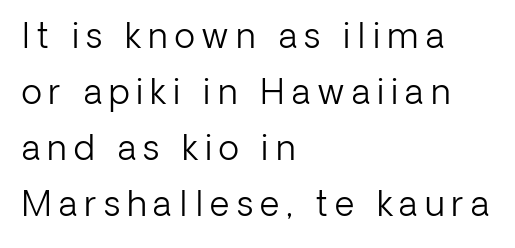
{"serif": "no", "italic": "no", "bold": "no", "weight": "light", "width": "normal", "stroke_contrast": "low", "x_height": "medium", "monospaced": "no", "underline": "no", "align": "left", "line_spacing": "normal", "line_spacing_ratio": 1.65, "letter_spacing": "wide", "letter_spacing_em": 0.21, "glyph_px": 34}
